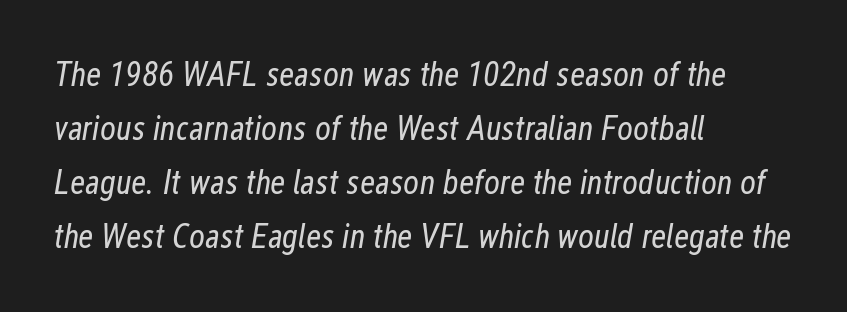
The image shows 34 px regular-weight, condensed type, italic (leaning right); set left-aligned, normal line spacing (1.59x), normal letter spacing, not underlined; low stroke contrast and a medium x-height.
